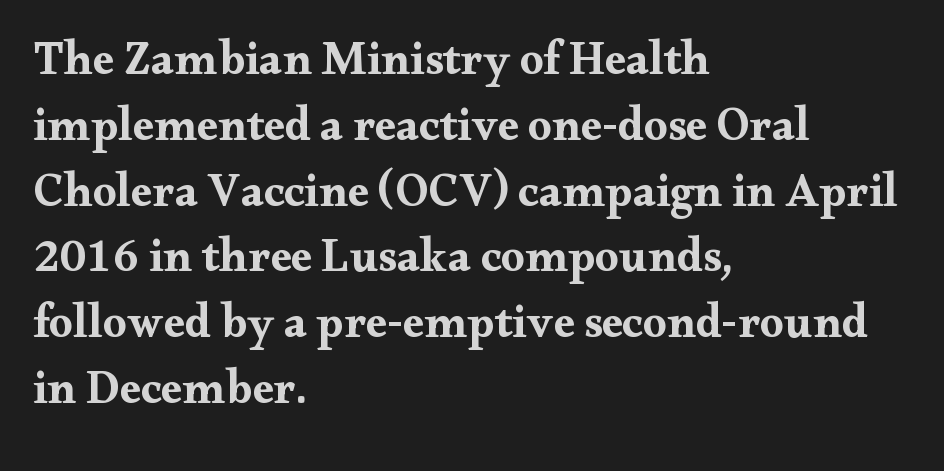
Q: Is the text bold? A: Yes.
Q: Is the text italic (slanted)? A: No, it is upright.
Q: Is the typeface a serif or a sans-serif typeface? A: Serif.
Q: Is the text underlined? A: No.
Q: How is the paragraph aligned? A: Left-aligned.
Q: Is the spacing between letters normal or unusually wide? A: Normal.
Q: Is the spacing between lines tight, normal or loose? A: Normal.
Q: Width (condensed, normal, or wide)? A: Wide.
Q: Stroke contrast? A: Medium.
Q: x-height? A: Small.
Q: Monospaced? A: No.
